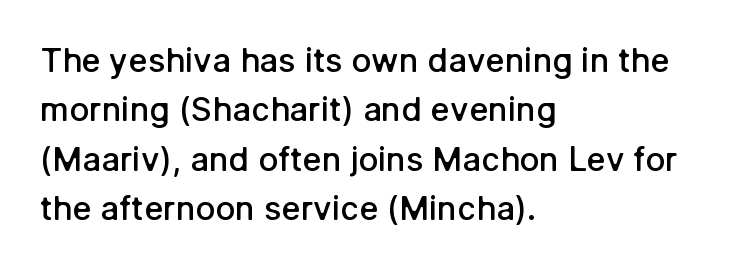
Q: Is the text bold? A: Semi-bold.
Q: Is the text italic (slanted)? A: No, it is upright.
Q: Is the typeface a serif or a sans-serif typeface? A: Sans-serif.
Q: Is the text underlined? A: No.
Q: How is the paragraph aligned? A: Left-aligned.
Q: Is the spacing between letters normal or unusually wide? A: Normal.
Q: Is the spacing between lines tight, normal or loose? A: Normal.
Q: Width (condensed, normal, or wide)? A: Normal.
Q: Stroke contrast? A: Low.
Q: x-height? A: Medium.
Q: Monospaced? A: No.
